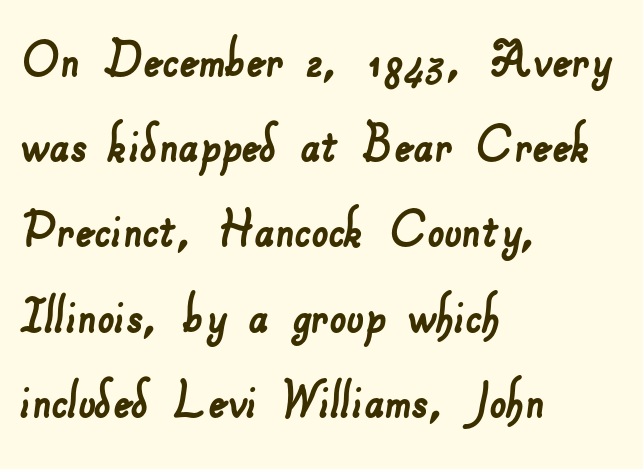
Q: Is the typeface a serif or a sans-serif typeface? A: Sans-serif.
Q: Is the text underlined? A: No.
Q: How is the paragraph aligned? A: Left-aligned.
Q: Is the spacing between letters normal or unusually wide? A: Normal.
Q: Is the spacing between lines tight, normal or loose? A: Normal.
Q: Width (condensed, normal, or wide)? A: Normal.
Q: Stroke contrast? A: Low.
Q: x-height? A: Small.
Q: Monospaced? A: No.
